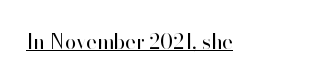
The image shows 20 px text type, upright; set normal letter spacing, underlined.
